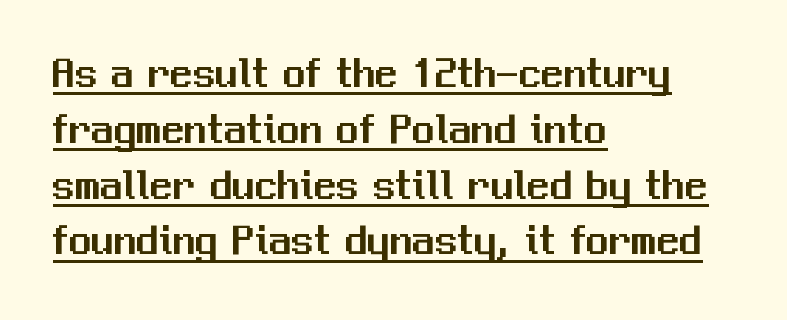
The image shows 45 px sans-serif type, upright; set left-aligned, line spacing 1.24x, normal letter spacing, underlined; medium stroke contrast and a medium x-height.
